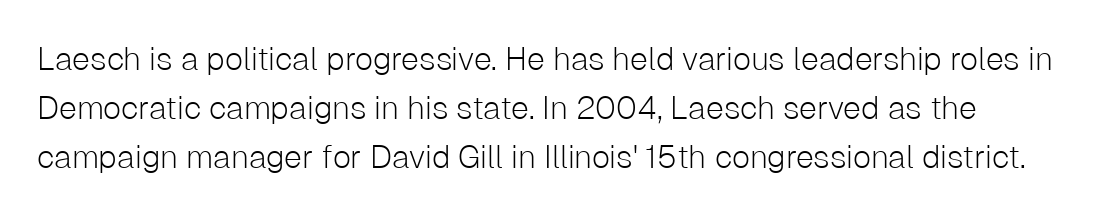
The image shows 32 px light sans-serif type, upright; set normal line spacing (1.53x), normal letter spacing, not underlined; low stroke contrast and a medium x-height.
